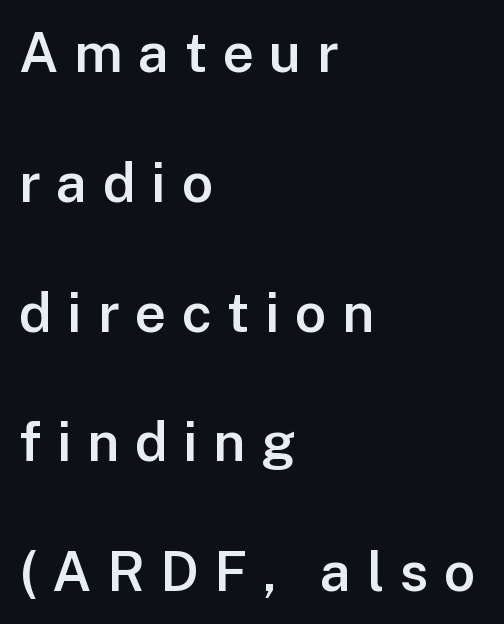
Q: Is the text bold? A: Semi-bold.
Q: Is the text italic (slanted)? A: No, it is upright.
Q: Is the typeface a serif or a sans-serif typeface? A: Sans-serif.
Q: Is the text underlined? A: No.
Q: How is the paragraph aligned? A: Left-aligned.
Q: Is the spacing between letters normal or unusually wide? A: Unusually wide.
Q: Is the spacing between lines tight, normal or loose? A: Loose.
Q: Width (condensed, normal, or wide)? A: Normal.
Q: Stroke contrast? A: Low.
Q: x-height? A: Medium.
Q: Monospaced? A: No.
